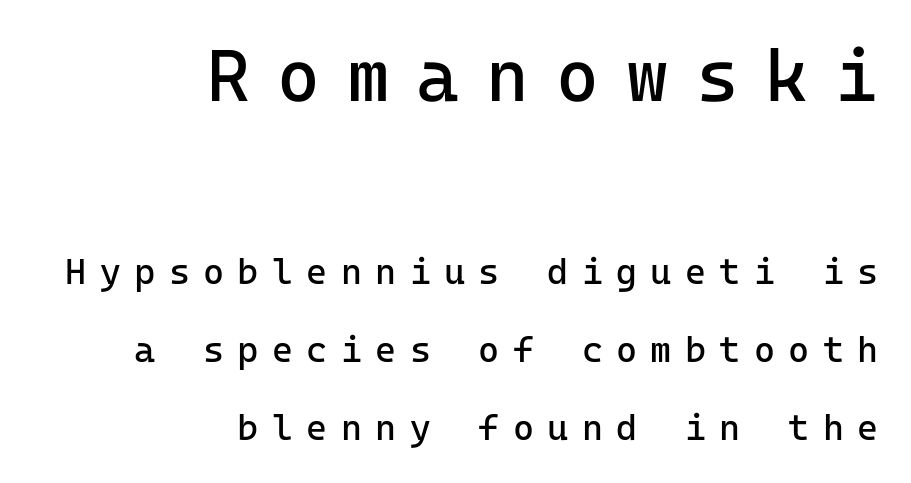
This is not heavy type; no bold has been used. Nobody drew a line under any word here. In CSS terms this would be text-align: right. Short note: letters widely spaced.
